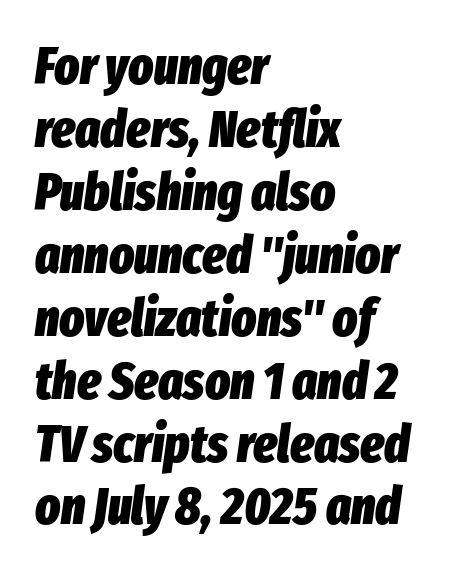
Notice how thick the strokes are: this is what a full bold looks like. The zone under the glyphs is completely vacant. Is this a fixed-width face? No — the glyphs have proportional, varying widths. Does the copy run flush right? No — it runs flush left. This sample uses plain, unmodified letter spacing. Designer's note — italics engaged.
